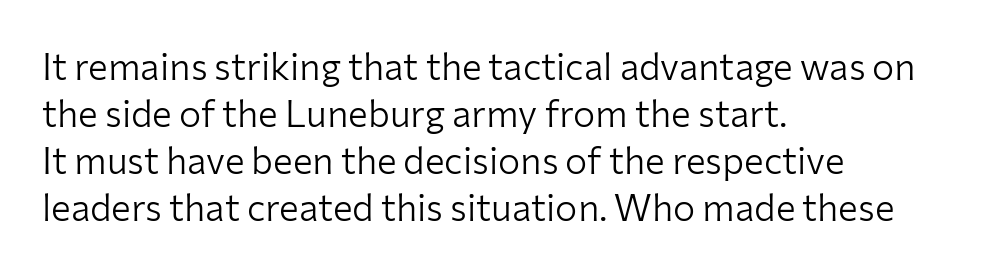
The image shows 37 px light sans-serif type, upright; set left-aligned, normal line spacing (1.27x), normal letter spacing, not underlined; low stroke contrast and a medium x-height.
